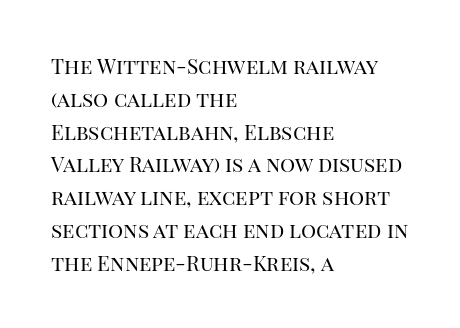
The image shows 21 px text type, upright; set left-aligned, normal line spacing (1.56x), normal letter spacing, not underlined.
